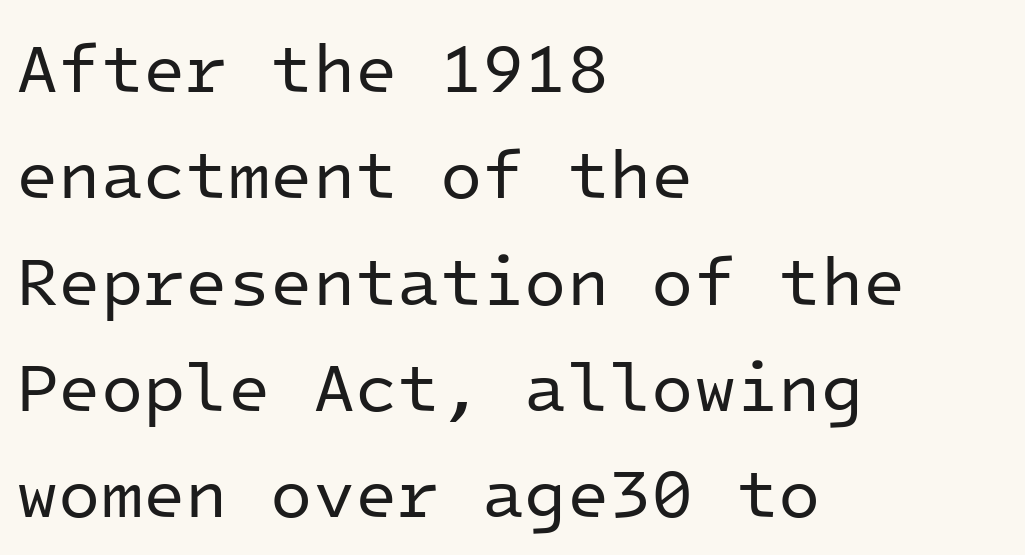
The image shows 69 px regular-weight sans-serif type, upright, monospaced; set left-aligned, normal line spacing (1.54x), normal letter spacing, not underlined; low stroke contrast and a medium x-height.
